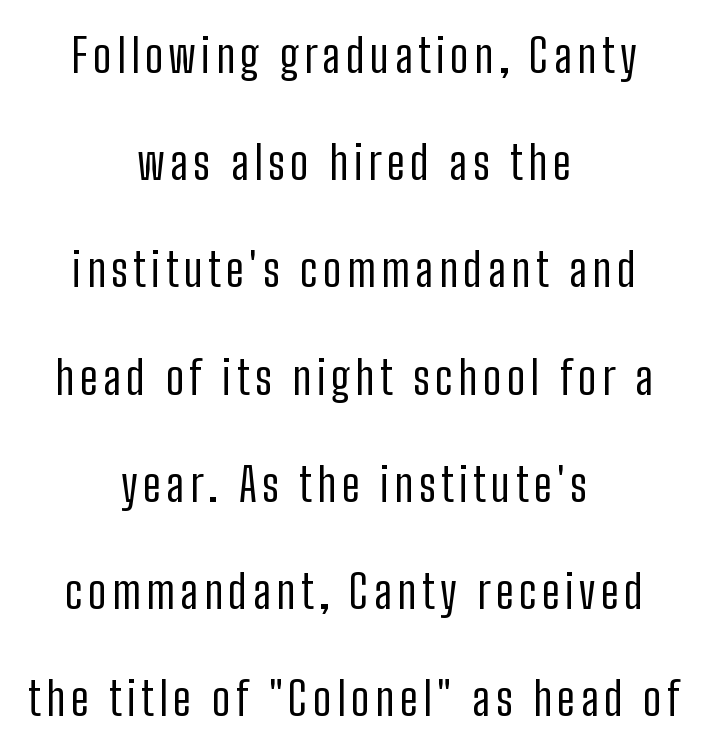
The image shows 46 px regular-weight, condensed sans-serif type, upright; set centered, loose line spacing (2.33x), not underlined; low stroke contrast and a medium x-height.
